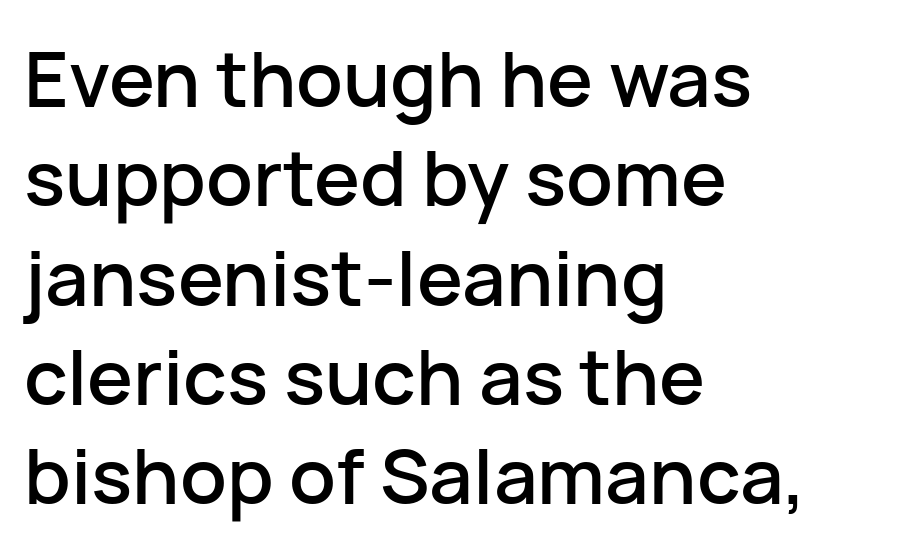
The image shows 77 px sans-serif type, upright; set left-aligned, normal line spacing (1.29x), normal letter spacing, not underlined; low stroke contrast and a medium x-height.
